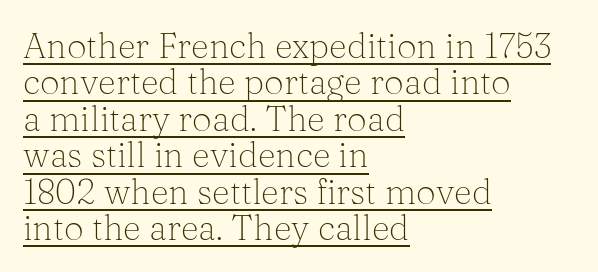
Q: Is the text bold? A: No.
Q: Is the text italic (slanted)? A: No, it is upright.
Q: Is the typeface a serif or a sans-serif typeface? A: Serif.
Q: Is the text underlined? A: Yes.
Q: How is the paragraph aligned? A: Left-aligned.
Q: Is the spacing between letters normal or unusually wide? A: Normal.
Q: Is the spacing between lines tight, normal or loose? A: Tight.
Q: Width (condensed, normal, or wide)? A: Normal.
Q: Stroke contrast? A: Medium.
Q: x-height? A: Medium.
Q: Monospaced? A: No.
